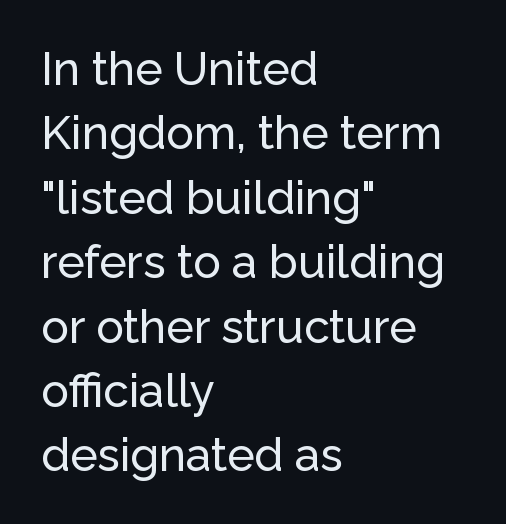
The image shows 46 px sans-serif type, upright; set left-aligned, normal line spacing (1.4x), normal letter spacing, not underlined; low stroke contrast and a medium x-height.
